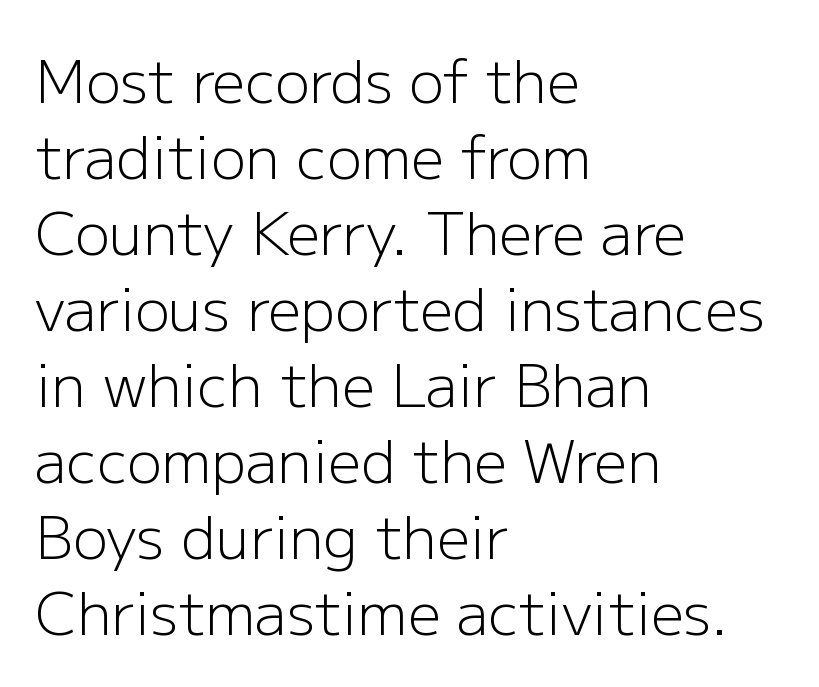
Q: Is the text bold? A: No.
Q: Is the text italic (slanted)? A: No, it is upright.
Q: Is the typeface a serif or a sans-serif typeface? A: Sans-serif.
Q: Is the text underlined? A: No.
Q: How is the paragraph aligned? A: Left-aligned.
Q: Is the spacing between letters normal or unusually wide? A: Normal.
Q: Is the spacing between lines tight, normal or loose? A: Normal.
Q: Width (condensed, normal, or wide)? A: Normal.
Q: Stroke contrast? A: Low.
Q: x-height? A: Medium.
Q: Monospaced? A: No.
